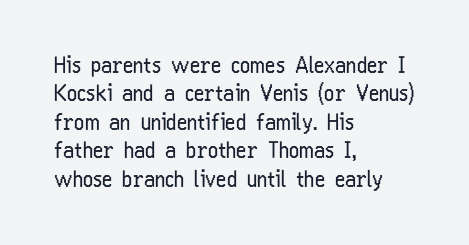
Q: Is the text bold? A: No.
Q: Is the text italic (slanted)? A: No, it is upright.
Q: Is the text underlined? A: No.
Q: How is the paragraph aligned? A: Left-aligned.
Q: Is the spacing between letters normal or unusually wide? A: Normal.
Q: Is the spacing between lines tight, normal or loose? A: Normal.
